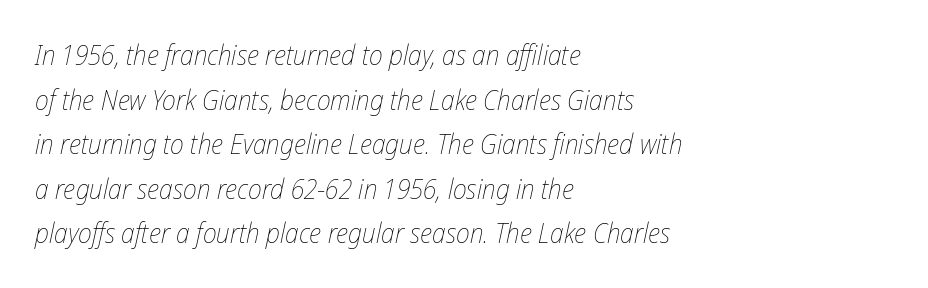
The image shows 28 px thin, condensed type, italic (leaning right); set left-aligned, normal line spacing (1.59x), normal letter spacing, not underlined; low stroke contrast and a medium x-height.
